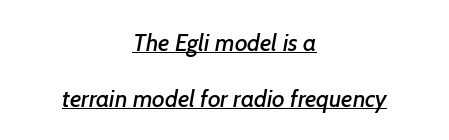
The image shows 24 px text type; set centered, loose line spacing (2.33x), normal letter spacing, underlined.
